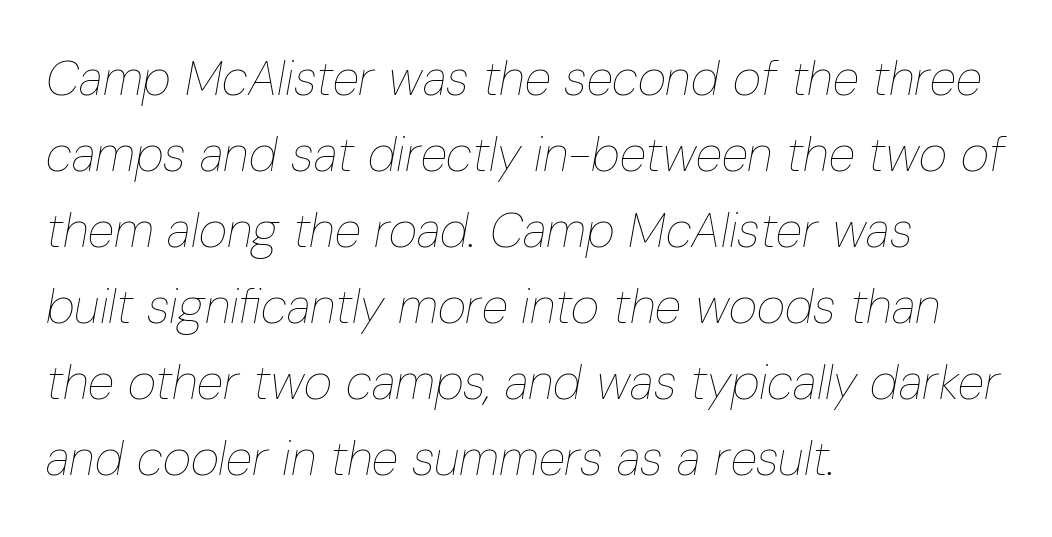
The face used here is proportionally spaced, like ordinary book or web type. Rendered with sloped, italic letterforms. The font sits on the lighter half of the weight spectrum, regular included. The rendering keeps characters at their native spacing.
